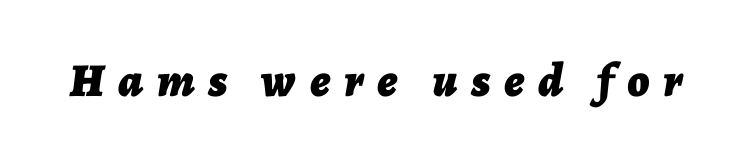
Q: Is the text bold? A: Yes.
Q: Is the text italic (slanted)? A: Yes, it leans right by about 7 degrees.
Q: Is the text underlined? A: No.
Q: Is the spacing between letters normal or unusually wide? A: Unusually wide.
Q: Width (condensed, normal, or wide)? A: Normal.
Q: Stroke contrast? A: Low.
Q: x-height? A: Medium.
Q: Monospaced? A: No.
